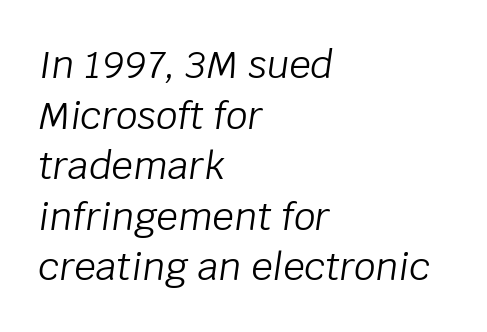
Q: Is the text bold? A: No.
Q: Is the text italic (slanted)? A: Yes, it leans right by about 8 degrees.
Q: Is the text underlined? A: No.
Q: How is the paragraph aligned? A: Left-aligned.
Q: Is the spacing between letters normal or unusually wide? A: Normal.
Q: Is the spacing between lines tight, normal or loose? A: Normal.
Q: Width (condensed, normal, or wide)? A: Normal.
Q: Stroke contrast? A: Low.
Q: x-height? A: Large.
Q: Monospaced? A: No.
